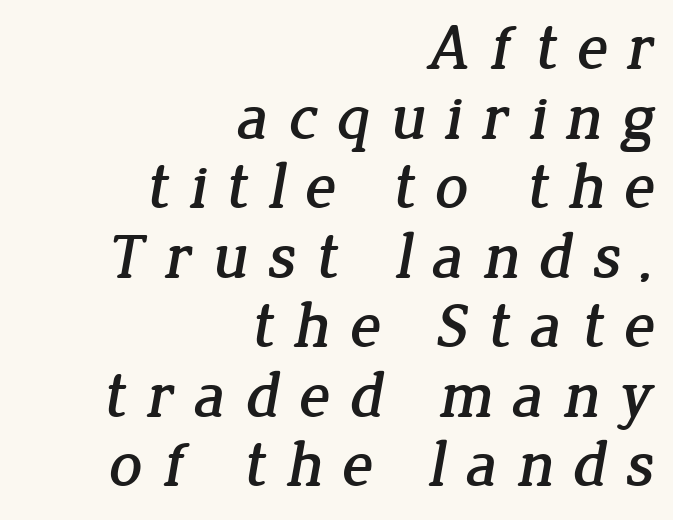
Q: Is the typeface a serif or a sans-serif typeface? A: Serif.
Q: Is the text underlined? A: No.
Q: How is the paragraph aligned? A: Right-aligned.
Q: Is the spacing between letters normal or unusually wide? A: Unusually wide.
Q: Is the spacing between lines tight, normal or loose? A: Tight.
Q: Width (condensed, normal, or wide)? A: Normal.
Q: Stroke contrast? A: Low.
Q: x-height? A: Medium.
Q: Monospaced? A: No.
